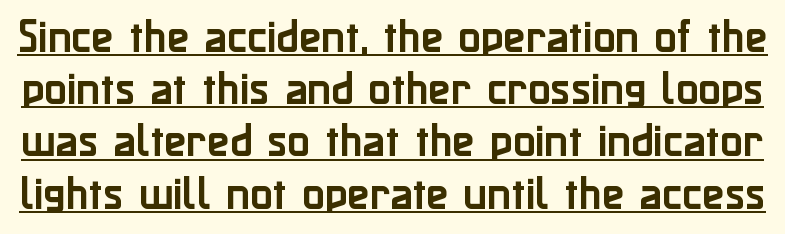
Q: Is the text italic (slanted)? A: No, it is upright.
Q: Is the typeface a serif or a sans-serif typeface? A: Sans-serif.
Q: Is the text underlined? A: Yes.
Q: Is the spacing between letters normal or unusually wide? A: Normal.
Q: Is the spacing between lines tight, normal or loose? A: Normal.
Q: Width (condensed, normal, or wide)? A: Normal.
Q: Stroke contrast? A: Low.
Q: x-height? A: Medium.
Q: Monospaced? A: No.
